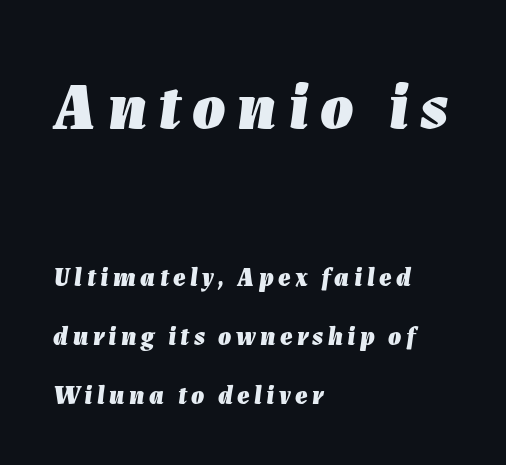
{"italic": "yes", "lean": "right", "slant_degrees": 7, "bold": "yes", "weight": "heavy", "width": "normal", "stroke_contrast": "low", "x_height": "medium", "monospaced": "no", "underline": "no", "align": "left", "line_spacing": "loose", "line_spacing_ratio": 2.27, "larger_block": "first", "size_ratio": 2.54, "glyph_px": 66}
